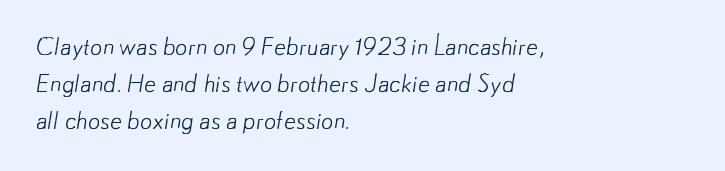
The image shows 24 px text type; set left-aligned, normal line spacing (1.54x), normal letter spacing, not underlined.
